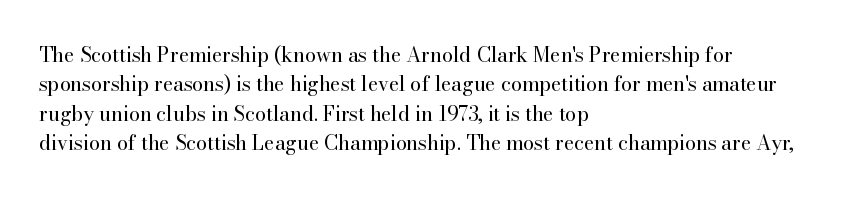
Q: Is the text bold? A: No.
Q: Is the text italic (slanted)? A: No, it is upright.
Q: Is the text underlined? A: No.
Q: How is the paragraph aligned? A: Left-aligned.
Q: Is the spacing between letters normal or unusually wide? A: Normal.
Q: Is the spacing between lines tight, normal or loose? A: Normal.
